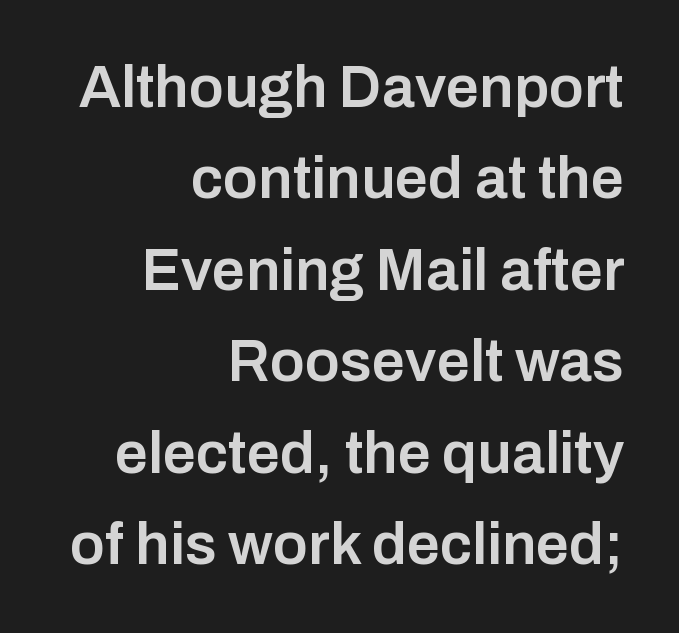
{"serif": "no", "italic": "no", "bold": "semi", "weight": "semibold", "width": "normal", "stroke_contrast": "low", "x_height": "medium", "monospaced": "no", "underline": "no", "align": "right", "line_spacing": "normal", "line_spacing_ratio": 1.55, "letter_spacing": "normal", "letter_spacing_em": 0.0, "glyph_px": 59}
